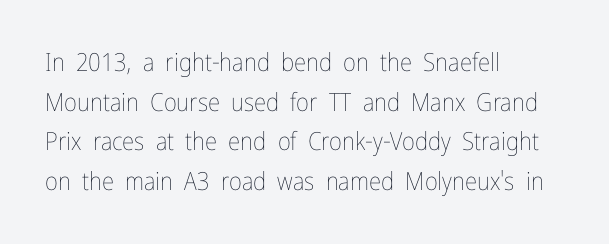
{"italic": "no", "bold": "no", "underline": "no", "align": "left", "line_spacing": "normal", "line_spacing_ratio": 1.59, "letter_spacing": "normal", "letter_spacing_em": 0.0, "glyph_px": 25}
